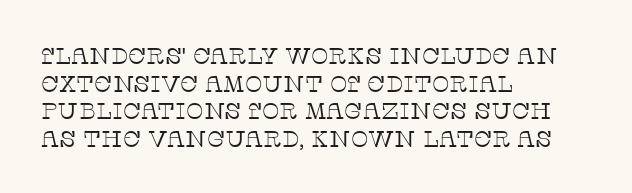
{"italic": "no", "bold": "no", "underline": "no", "align": "left", "line_spacing_ratio": 1.2, "letter_spacing": "normal", "letter_spacing_em": 0.0, "glyph_px": 23}
